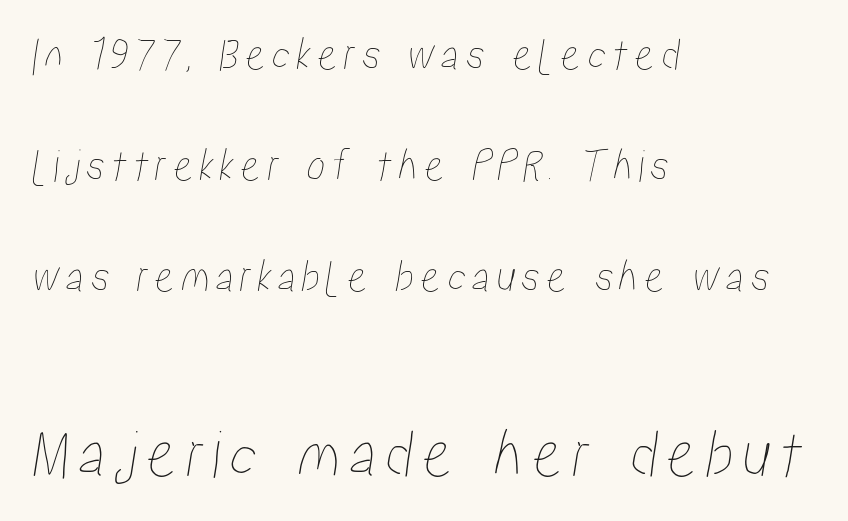
The block sitting lower on the canvas is the one with enlarged characters. The vertical gap from one line to the next is large. Do the characters align in a grid? No, the font is proportional. Each row of text sits above clean, open space. One-word summary of the alignment: left.
